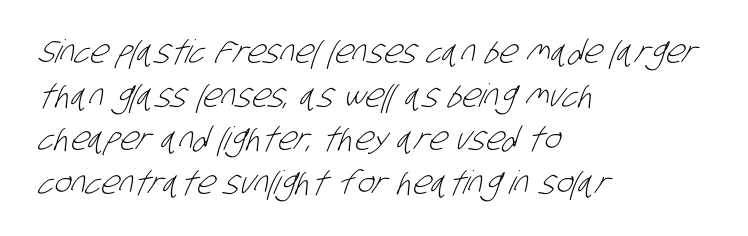
Heft: none added — not bold. Decoration check: the copy has no underline. Line starts are locked; line ends wander. The designer left line spacing at the default. Proportional: the letters do not fall into vertical columns.
